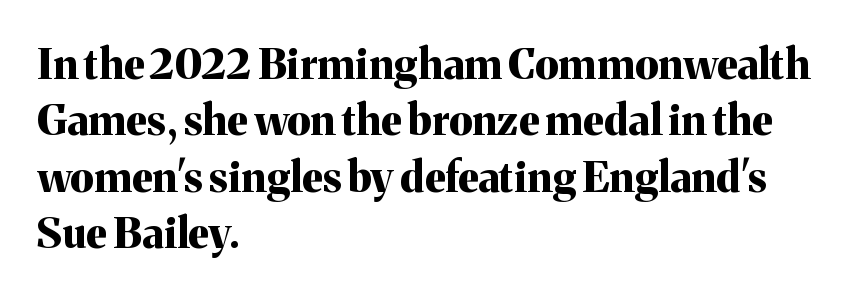
In terms of letterform style, serifs are clearly present. The rows are spaced the way most documents space them. Every letter is thick-stroked: bold, no question. Clear beneath every line of the passage.
